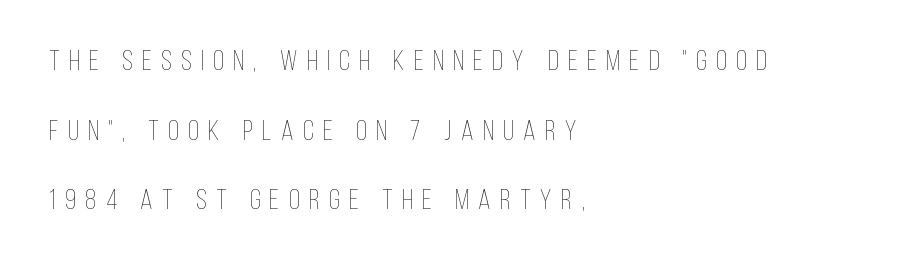
Loosely led — the rows are spread out. It's the straight-up-and-down kind of type. Stroke thickness stays within the range of a standard reading face or lighter. Here the designer chose a conventional face with non-uniform glyph widths.
